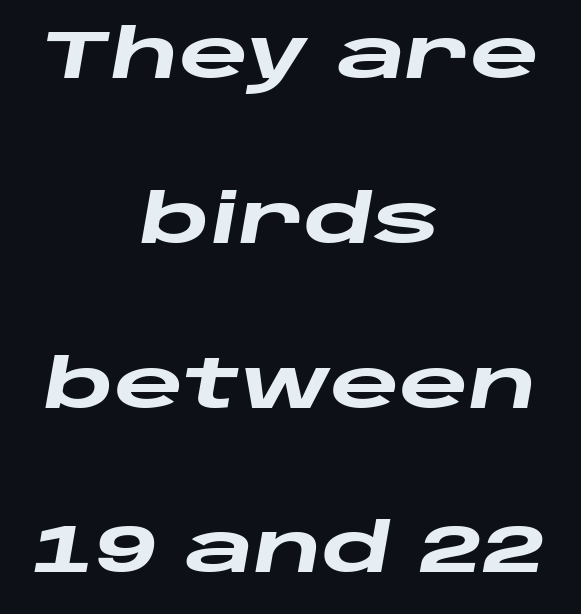
The image shows 67 px heavy, wide type, italic (leaning right); set centered, loose line spacing (2.46x), normal letter spacing, not underlined; low stroke contrast and a large x-height.
